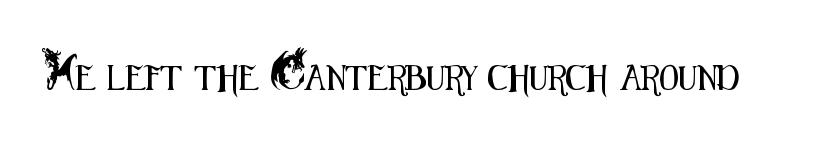
If you drew a line through each stem, it would be perfectly vertical. Characters follow at the spacing the type designer built in. The words here are not underlined.
